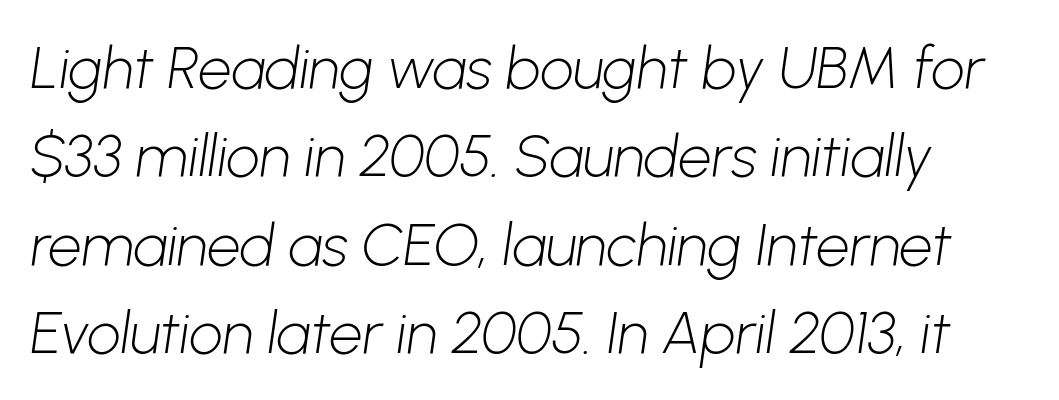
Q: Is the text bold? A: No.
Q: Is the typeface a serif or a sans-serif typeface? A: Sans-serif.
Q: Is the text underlined? A: No.
Q: Is the spacing between letters normal or unusually wide? A: Normal.
Q: Is the spacing between lines tight, normal or loose? A: Normal.
Q: Width (condensed, normal, or wide)? A: Normal.
Q: Stroke contrast? A: Low.
Q: x-height? A: Medium.
Q: Monospaced? A: No.
